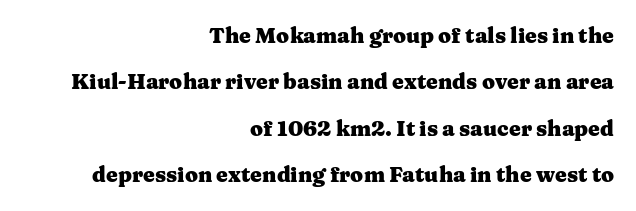
Any mark beneath the type? The region is blank. The line texture is even and compact thanks to regular tracking. These words are printed bold, with thick strokes throughout. Horizontal alignment here is rightward, an uncommon choice for prose. Posture: straight, roman, zero tilt. Successive baselines arrive slowly, with a big drop between each.
